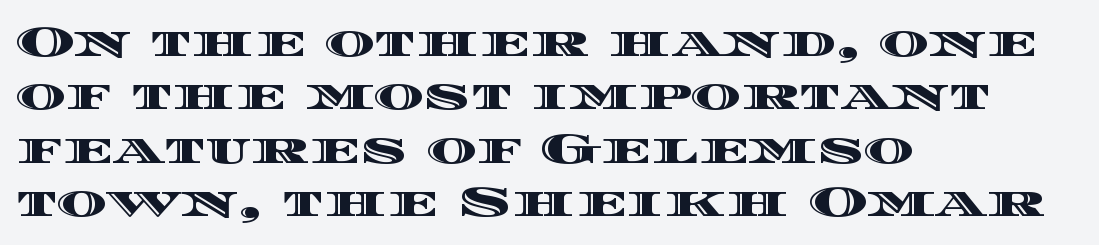
Q: Is the text italic (slanted)? A: No, it is upright.
Q: Is the text underlined? A: No.
Q: How is the paragraph aligned? A: Left-aligned.
Q: Is the spacing between letters normal or unusually wide? A: Normal.
Q: Width (condensed, normal, or wide)? A: Wide.
Q: x-height? A: Large.
Q: Monospaced? A: No.
